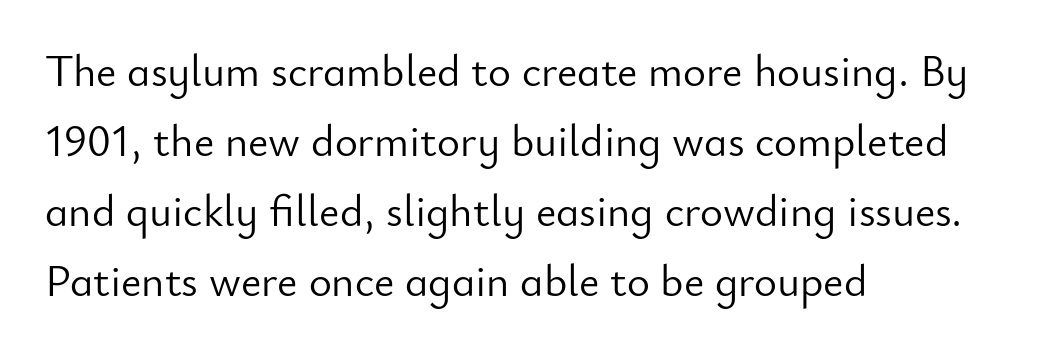
Q: Is the text bold? A: No.
Q: Is the text italic (slanted)? A: No, it is upright.
Q: Is the typeface a serif or a sans-serif typeface? A: Sans-serif.
Q: Is the text underlined? A: No.
Q: How is the paragraph aligned? A: Left-aligned.
Q: Is the spacing between letters normal or unusually wide? A: Normal.
Q: Is the spacing between lines tight, normal or loose? A: Normal.
Q: Width (condensed, normal, or wide)? A: Normal.
Q: Stroke contrast? A: Low.
Q: x-height? A: Small.
Q: Monospaced? A: No.
